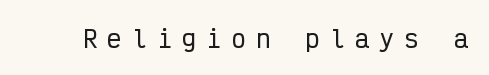
Q: Is the text italic (slanted)? A: No, it is upright.
Q: Is the text underlined? A: No.
Q: Is the spacing between letters normal or unusually wide? A: Unusually wide.
